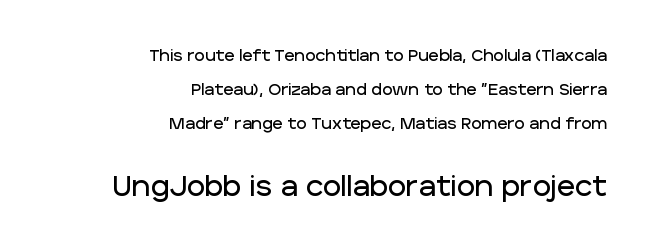
Q: Is the text italic (slanted)? A: No, it is upright.
Q: Is the typeface a serif or a sans-serif typeface? A: Sans-serif.
Q: Is the text underlined? A: No.
Q: How is the paragraph aligned? A: Right-aligned.
Q: Is the spacing between letters normal or unusually wide? A: Normal.
Q: Is the spacing between lines tight, normal or loose? A: Loose.
Q: Which block of text is set in a larger size, the first (top) or the second (bottom)? A: The second (bottom) one.
Q: Width (condensed, normal, or wide)? A: Normal.
Q: Stroke contrast? A: Low.
Q: x-height? A: Large.
Q: Monospaced? A: No.
